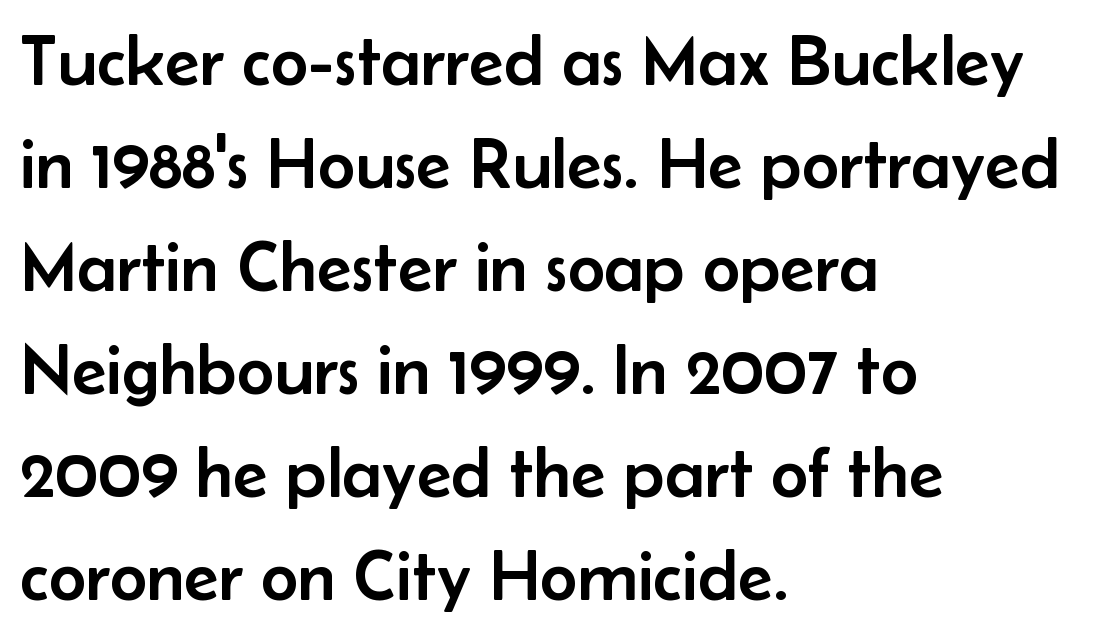
The image shows 72 px sans-serif type, upright; set left-aligned, normal line spacing (1.43x), normal letter spacing, not underlined; low stroke contrast and a small x-height.
